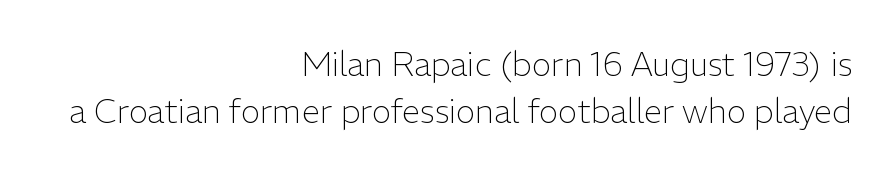
Nothing sits at the stroke ends, so this counts as sans-serif. Varying glyph widths throughout — classic text-font behaviour. Layout note: lines flush right. This is the regular roman posture of the typeface.
